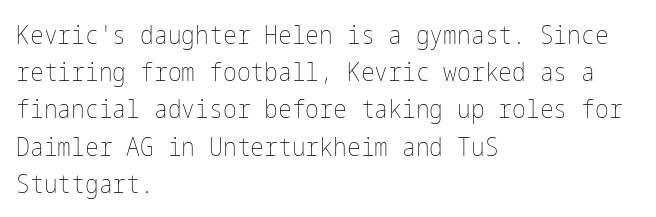
{"italic": "no", "bold": "no", "underline": "no", "align": "left", "line_spacing": "normal", "line_spacing_ratio": 1.43, "letter_spacing": "normal", "letter_spacing_em": 0.0, "glyph_px": 26}
